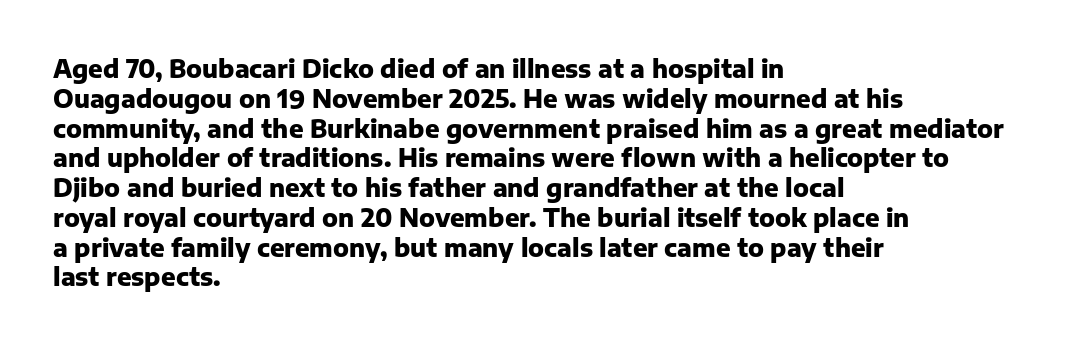
Q: Is the text bold? A: Yes.
Q: Is the text italic (slanted)? A: No, it is upright.
Q: Is the text underlined? A: No.
Q: How is the paragraph aligned? A: Left-aligned.
Q: Is the spacing between letters normal or unusually wide? A: Normal.
